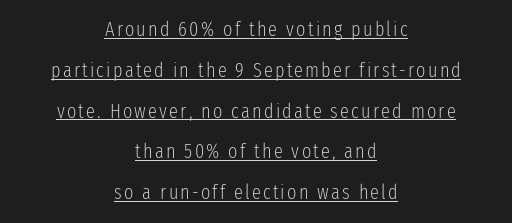
Each line is balanced around a shared central axis. The face used here appears with an underline applied. Weight: not bold — regular or lighter. This is roman type, the default non-slanted kind.
